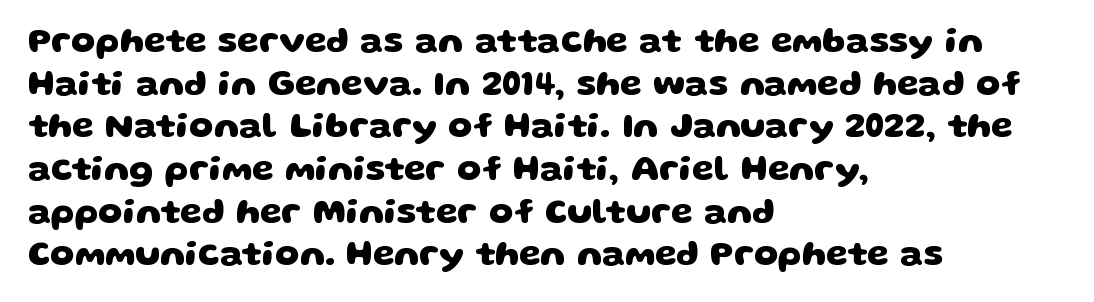
{"serif": "no", "bold": "yes", "weight": "heavy", "width": "wide", "stroke_contrast": "low", "x_height": "large", "monospaced": "no", "underline": "no", "align": "left", "line_spacing_ratio": 1.22, "letter_spacing": "normal", "letter_spacing_em": 0.0, "glyph_px": 35}
